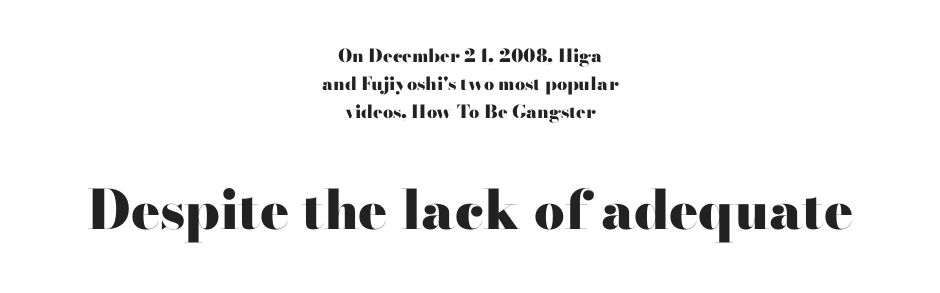
Q: Is the text bold? A: Yes.
Q: Is the text italic (slanted)? A: No, it is upright.
Q: Is the typeface a serif or a sans-serif typeface? A: Serif.
Q: Is the text underlined? A: No.
Q: How is the paragraph aligned? A: Centered.
Q: Is the spacing between letters normal or unusually wide? A: Normal.
Q: Is the spacing between lines tight, normal or loose? A: Normal.
Q: Which block of text is set in a larger size, the first (top) or the second (bottom)? A: The second (bottom) one.
Q: Width (condensed, normal, or wide)? A: Wide.
Q: Stroke contrast? A: High.
Q: x-height? A: Small.
Q: Monospaced? A: No.
